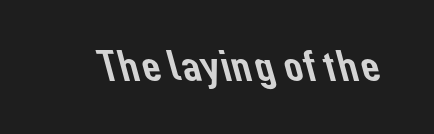
Q: Is the typeface a serif or a sans-serif typeface? A: Sans-serif.
Q: Is the text underlined? A: No.
Q: Is the spacing between letters normal or unusually wide? A: Normal.
Q: Width (condensed, normal, or wide)? A: Normal.
Q: Stroke contrast? A: Low.
Q: x-height? A: Medium.
Q: Monospaced? A: No.
